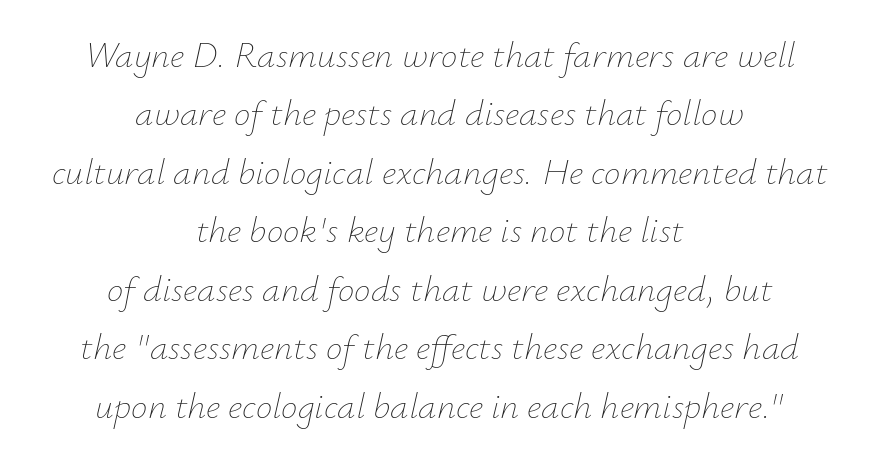
Q: Is the text bold? A: No.
Q: Is the text italic (slanted)? A: Yes, it leans right by about 12 degrees.
Q: Is the text underlined? A: No.
Q: How is the paragraph aligned? A: Centered.
Q: Is the spacing between letters normal or unusually wide? A: Normal.
Q: Is the spacing between lines tight, normal or loose? A: Normal.
Q: Width (condensed, normal, or wide)? A: Normal.
Q: Stroke contrast? A: Low.
Q: x-height? A: Small.
Q: Monospaced? A: No.
